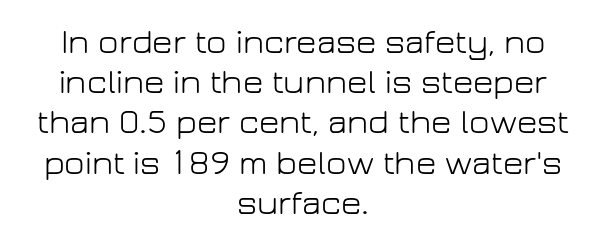
The image shows 35 px light sans-serif type, upright; set centered, tight line spacing (1.15x), normal letter spacing, not underlined; low stroke contrast and a medium x-height.
